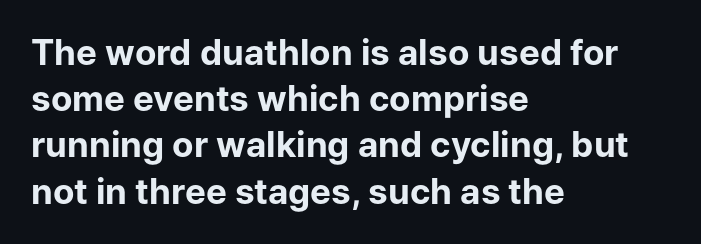
In CSS terms this would be text-align: left. The face used here is proportionally spaced, like ordinary book or web type. Nobody touched the tracking dial on this one. Summary of vertical rhythm: regular, with standard interline spacing. The font family rendered here belongs to the sans-serif group. What weight is shown? A full bold with thick strokes.
